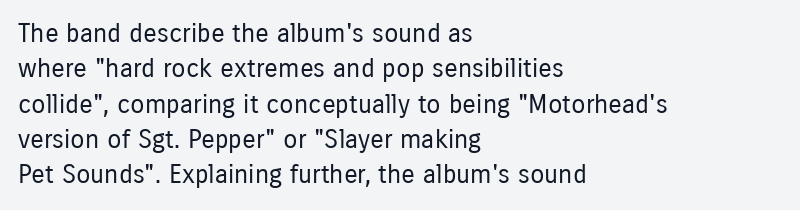
Vertically, the passage feels balanced, rows spaced as you'd expect. No italicization has been applied; the sample stays upright. A bare baseline throughout the passage. Think standard paragraph weight, or any step lighter than that.
